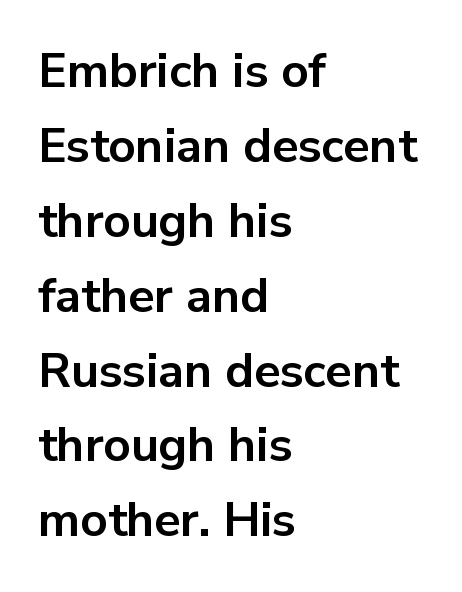
A typesetter would call this zero additional tracking. The block of text has a typical density, with ordinary space between rows. Typographically, this falls in the sans-serif category. The passage is arranged the way most books set body copy — flush left. The axis of the letterforms is exactly vertical. Underline: absent.
